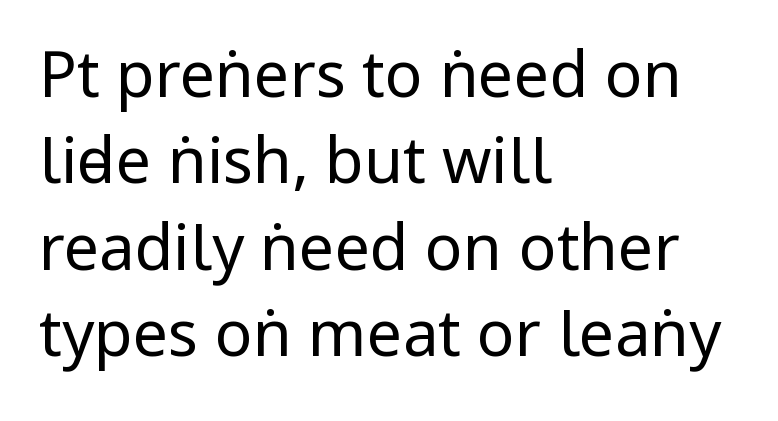
The image shows 63 px regular-weight, condensed sans-serif type, upright; set left-aligned, normal line spacing (1.37x), normal letter spacing, not underlined; low stroke contrast and a large x-height.
